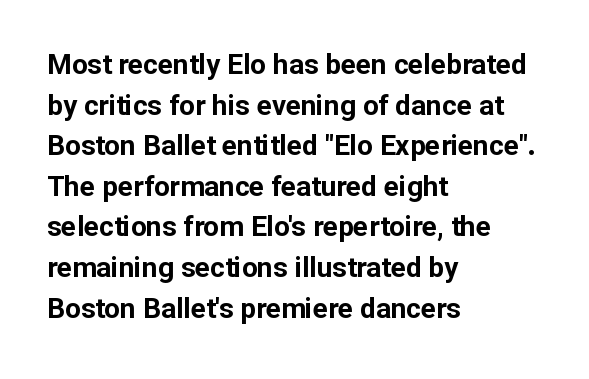
{"serif": "no", "italic": "no", "bold": "yes", "weight": "bold", "width": "normal", "stroke_contrast": "low", "x_height": "medium", "monospaced": "no", "underline": "no", "align": "left", "line_spacing": "normal", "line_spacing_ratio": 1.45, "letter_spacing": "normal", "letter_spacing_em": 0.0, "glyph_px": 28}
